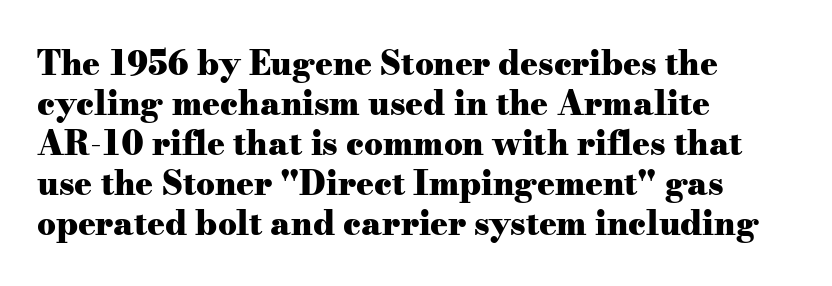
In CSS terms this would be text-align: left. If you drew a line through each stem, it would be perfectly vertical. Caption: standard tracking, unaltered. To sum up the face: it has serifs. This sample has the flowing, uneven cadence of proportional lettering. Bold? Absolutely — the strokes are thick and heavy.
